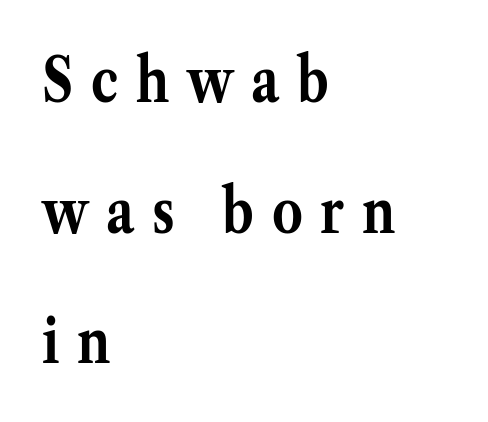
{"serif": "yes", "italic": "no", "bold": "yes", "weight": "semibold", "width": "normal", "stroke_contrast": "medium", "x_height": "medium", "monospaced": "no", "underline": "no", "align": "left", "line_spacing": "loose", "line_spacing_ratio": 2.14, "letter_spacing": "wide", "letter_spacing_em": 0.29, "glyph_px": 61}
